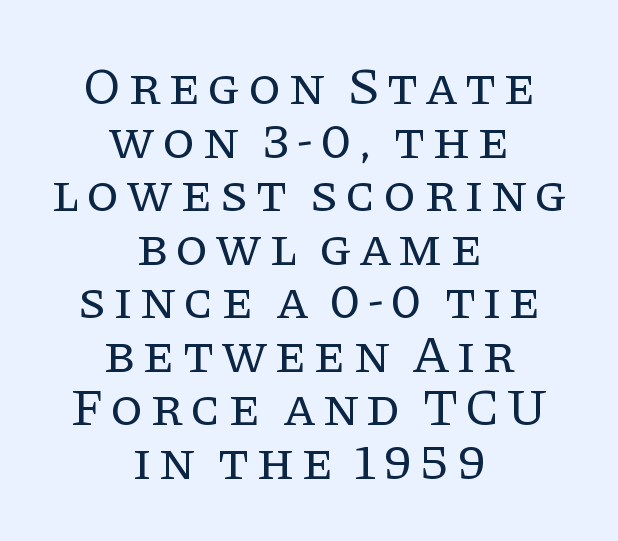
{"serif": "yes", "italic": "no", "bold": "no", "weight": "regular", "width": "normal", "stroke_contrast": "low", "x_height": "large", "monospaced": "no", "underline": "no", "align": "center", "line_spacing": "tight", "line_spacing_ratio": 1.01, "glyph_px": 53}
